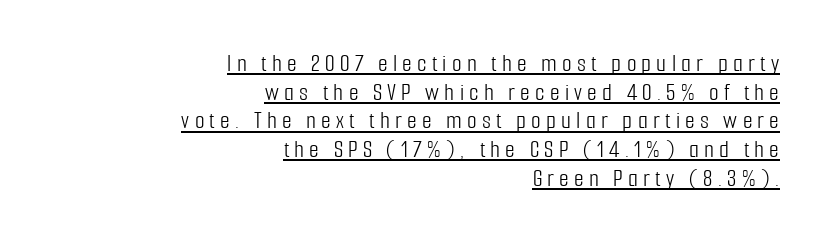
{"italic": "no", "bold": "no", "underline": "yes", "align": "right", "line_spacing": "tight", "line_spacing_ratio": 1.15, "letter_spacing": "wide", "letter_spacing_em": 0.21, "glyph_px": 25}
